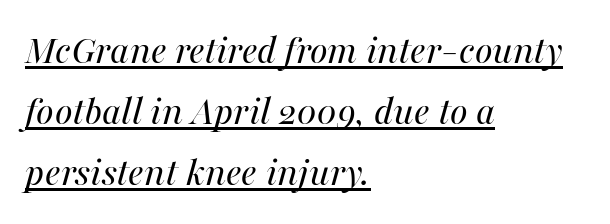
Is the type slanted? Yes — the strokes lean at a clear angle. Every word sits above its own underline. The rendering keeps characters at their native spacing. Weight class: somewhere from thin through regular. These lines are rendered in a variable-pitch font.
